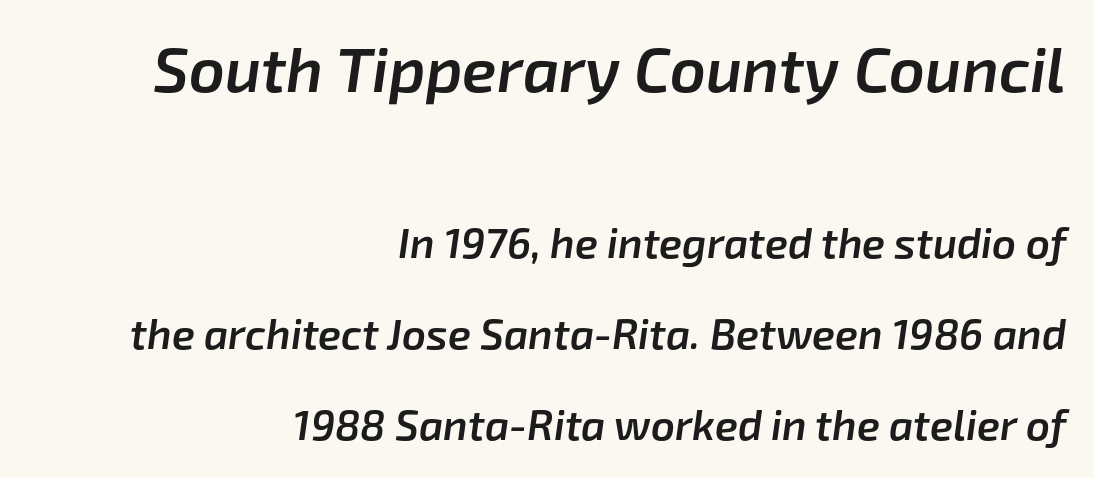
The image shows 63 px semibold type, italic (leaning right); set right-aligned, loose line spacing (2.17x), normal letter spacing, not underlined; the first (top) block is 1.5x larger; low stroke contrast and a medium x-height.
